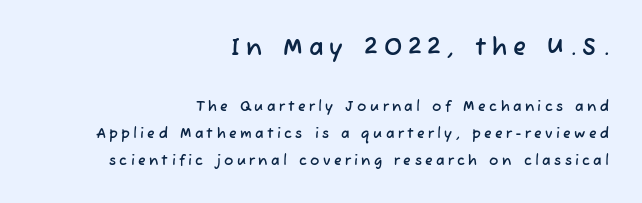
The image shows 24 px text type; set right-aligned, loose line spacing (1.91x), unusually wide letter spacing (+0.24 em), not underlined; the first (top) block is 1.71x larger.
